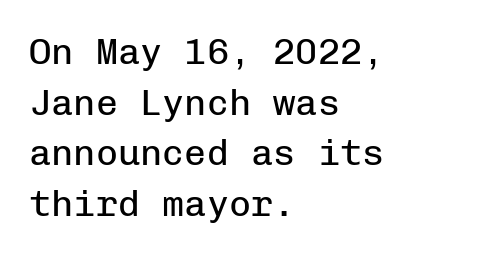
{"serif": "no", "italic": "no", "bold": "no", "weight": "regular", "width": "normal", "stroke_contrast": "low", "x_height": "medium", "monospaced": "yes", "underline": "no", "align": "left", "line_spacing": "normal", "line_spacing_ratio": 1.37, "letter_spacing": "normal", "letter_spacing_em": 0.0, "glyph_px": 37}
